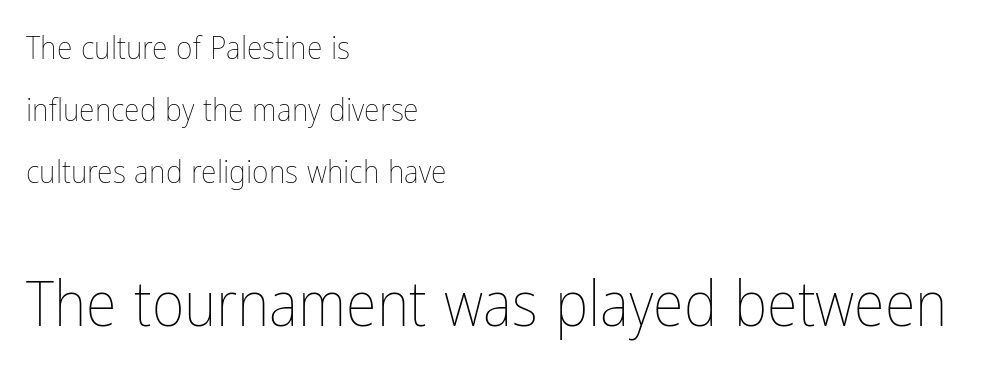
Caption: multi-line text, flush left, ragged right. The letters look calm and open, with moderate or lighter stems. Think of a printed novel: that variable character pitch is what you see here. Spacing between characters is what you'd get straight out of the box. A great deal of white space separates one row of letters from the next.
